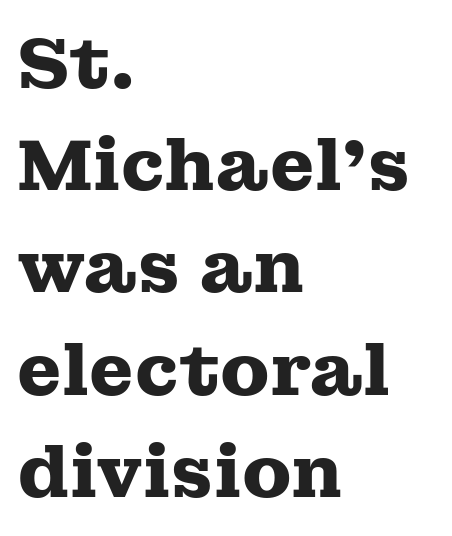
{"serif": "yes", "italic": "no", "bold": "yes", "weight": "heavy", "width": "wide", "stroke_contrast": "medium", "x_height": "medium", "monospaced": "no", "underline": "no", "align": "left", "line_spacing": "normal", "line_spacing_ratio": 1.42, "letter_spacing": "normal", "letter_spacing_em": 0.0, "glyph_px": 72}
